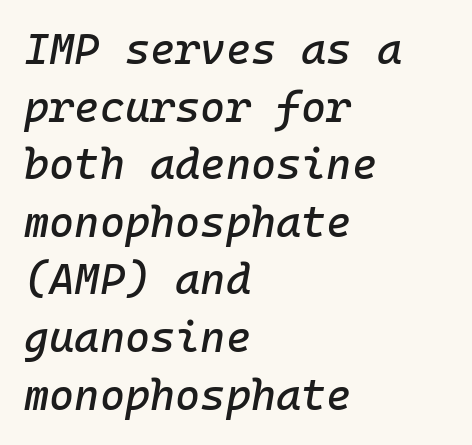
Notice how descenders clear the ascenders below comfortably — that's standard leading. The line texture is even and compact thanks to regular tracking. The passage is arranged the way most books set body copy — flush left. The specimen reads as italic at a glance. Monospaced: the letters line up in strict vertical columns. Underlining? Definitely not there.
